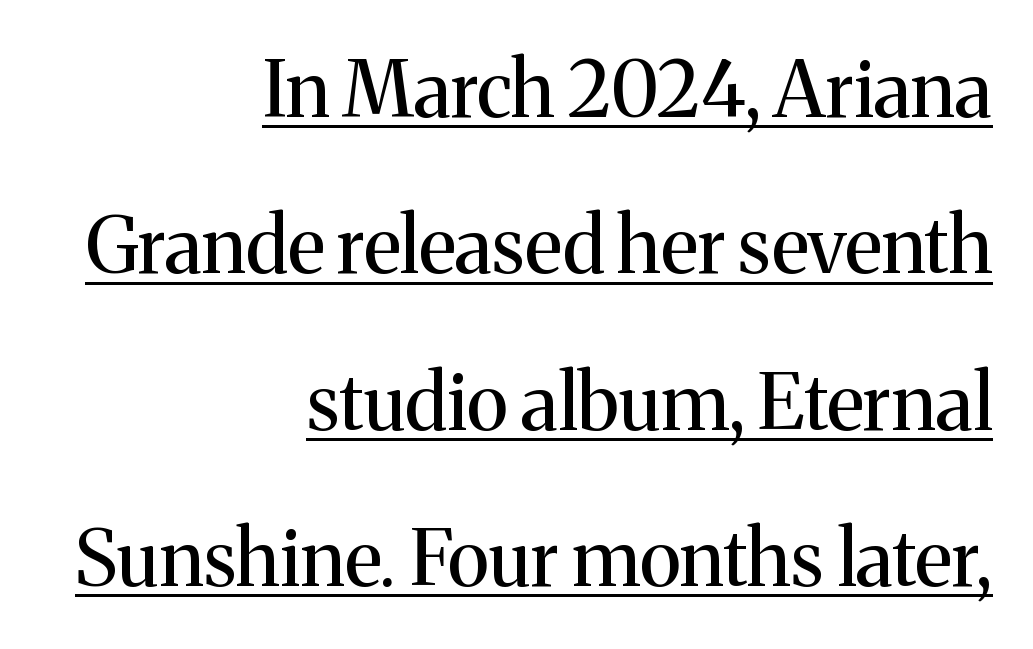
{"serif": "yes", "italic": "no", "bold": "no", "weight": "regular", "width": "normal", "stroke_contrast": "medium", "x_height": "medium", "monospaced": "no", "underline": "yes", "align": "right", "line_spacing": "loose", "line_spacing_ratio": 2.03, "letter_spacing": "normal", "letter_spacing_em": 0.0, "glyph_px": 77}
